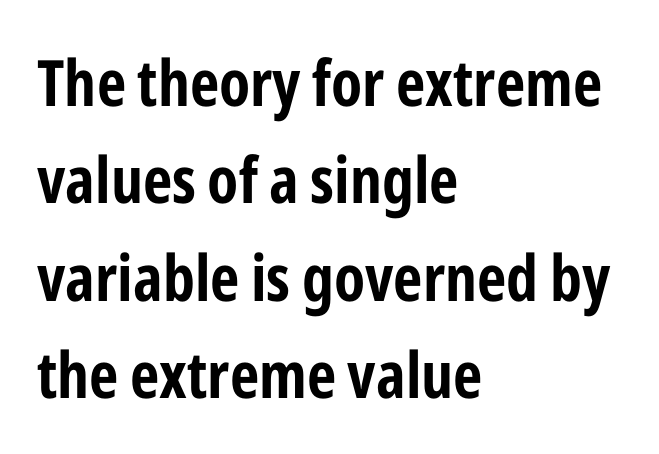
The designer left line spacing at the default. Looks like regular typesetting: each glyph gets only the width it needs. This is roman type, the default non-slanted kind. The font is running at its bold setting. There is no visible air inserted between adjacent glyphs.
